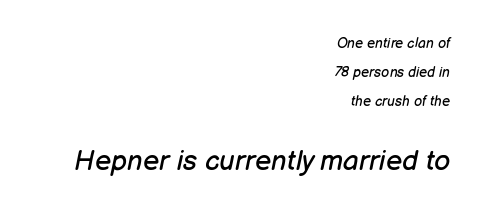
Q: Is the text bold? A: No.
Q: Is the text italic (slanted)? A: Yes, it leans right by about 12 degrees.
Q: Is the text underlined? A: No.
Q: How is the paragraph aligned? A: Right-aligned.
Q: Is the spacing between letters normal or unusually wide? A: Normal.
Q: Is the spacing between lines tight, normal or loose? A: Loose.
Q: Which block of text is set in a larger size, the first (top) or the second (bottom)? A: The second (bottom) one.
Q: Width (condensed, normal, or wide)? A: Normal.
Q: Stroke contrast? A: Low.
Q: x-height? A: Medium.
Q: Monospaced? A: No.
